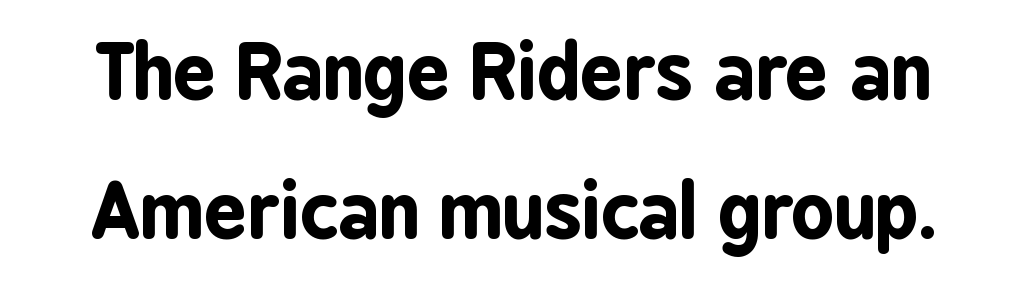
Q: Is the text bold? A: Yes.
Q: Is the text italic (slanted)? A: No, it is upright.
Q: Is the typeface a serif or a sans-serif typeface? A: Sans-serif.
Q: Is the text underlined? A: No.
Q: Is the spacing between letters normal or unusually wide? A: Normal.
Q: Width (condensed, normal, or wide)? A: Condensed.
Q: Stroke contrast? A: Low.
Q: x-height? A: Medium.
Q: Monospaced? A: No.
